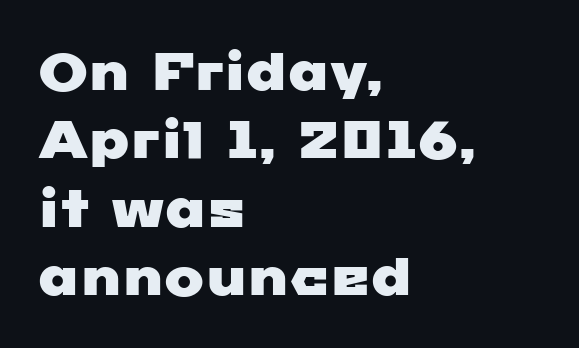
Q: Is the typeface a serif or a sans-serif typeface? A: Sans-serif.
Q: Is the text underlined? A: No.
Q: How is the paragraph aligned? A: Left-aligned.
Q: Is the spacing between letters normal or unusually wide? A: Normal.
Q: Is the spacing between lines tight, normal or loose? A: Normal.
Q: Width (condensed, normal, or wide)? A: Wide.
Q: Stroke contrast? A: Low.
Q: x-height? A: Medium.
Q: Monospaced? A: No.
